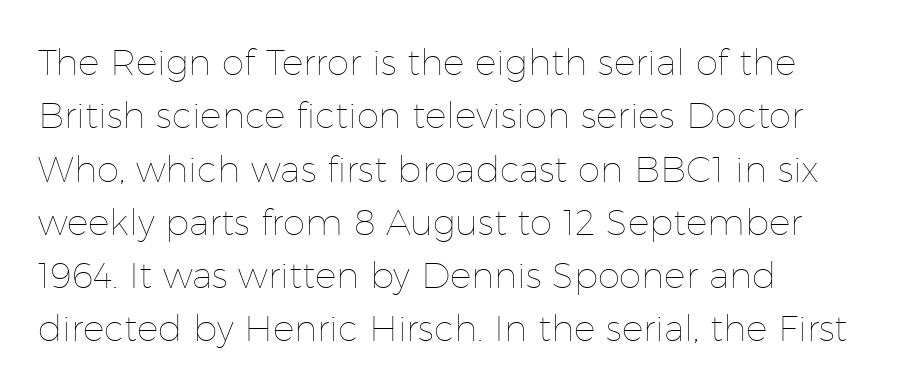
Q: Is the text bold? A: No.
Q: Is the text italic (slanted)? A: No, it is upright.
Q: Is the text underlined? A: No.
Q: How is the paragraph aligned? A: Left-aligned.
Q: Is the spacing between letters normal or unusually wide? A: Normal.
Q: Is the spacing between lines tight, normal or loose? A: Normal.
Q: Width (condensed, normal, or wide)? A: Normal.
Q: Stroke contrast? A: Low.
Q: x-height? A: Medium.
Q: Monospaced? A: No.
